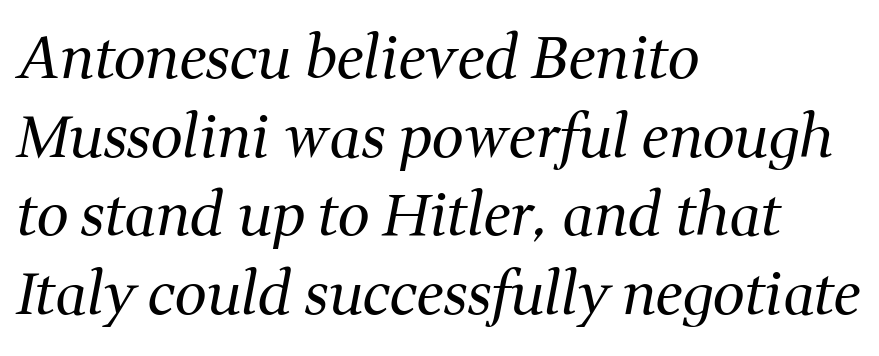
{"serif": "yes", "italic": "yes", "lean": "right", "slant_degrees": 11, "bold": "no", "weight": "regular", "width": "normal", "stroke_contrast": "medium", "x_height": "medium", "monospaced": "no", "underline": "no", "align": "left", "line_spacing": "normal", "line_spacing_ratio": 1.38, "letter_spacing": "normal", "letter_spacing_em": 0.0, "glyph_px": 57}
